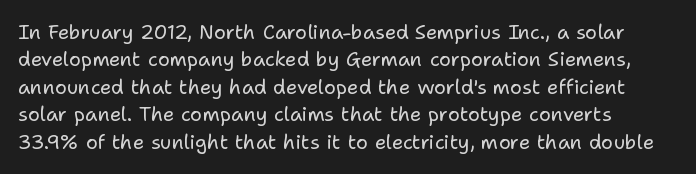
Q: Is the text bold? A: No.
Q: Is the text italic (slanted)? A: No, it is upright.
Q: Is the text underlined? A: No.
Q: How is the paragraph aligned? A: Left-aligned.
Q: Is the spacing between letters normal or unusually wide? A: Normal.
Q: Is the spacing between lines tight, normal or loose? A: Normal.
